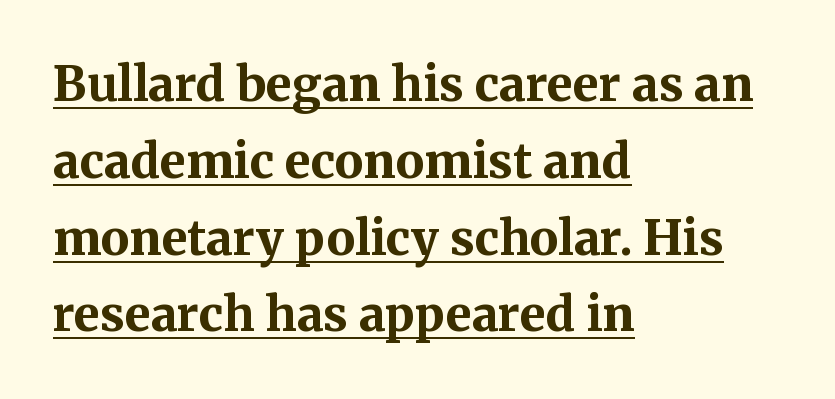
The rendering uses a moderate line-height, typical for paragraphs. Check the space under the baseline: a stroke is drawn there. Here the designer chose a conventional face with non-uniform glyph widths. The tracking reads as untouched default to a designer's eye. The passage shown is typeset with a serif family. The axis of the letterforms is exactly vertical.
